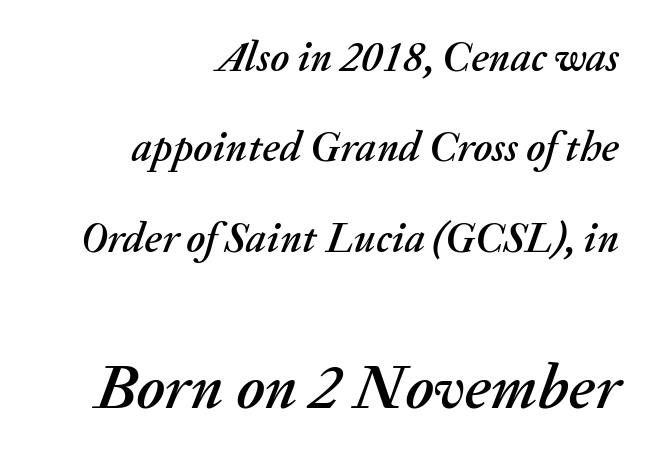
{"italic": "yes", "lean": "right", "slant_degrees": 20, "width": "normal", "stroke_contrast": "medium", "x_height": "medium", "monospaced": "no", "underline": "no", "align": "right", "line_spacing": "loose", "line_spacing_ratio": 2.15, "letter_spacing": "normal", "letter_spacing_em": 0.0, "larger_block": "second", "size_ratio": 1.5, "glyph_px": 63}
